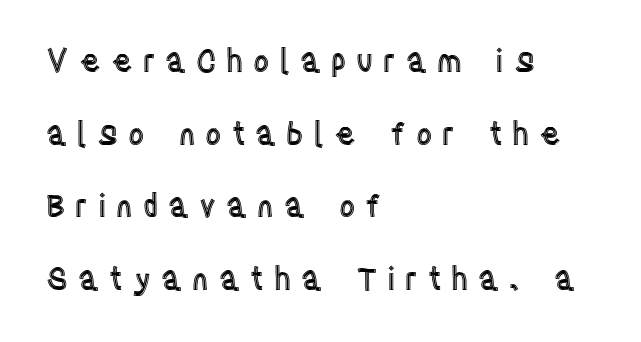
The image shows 31 px condensed type, upright; set left-aligned, loose line spacing (2.34x), unusually wide letter spacing (+0.32 em), not underlined; a large x-height.
